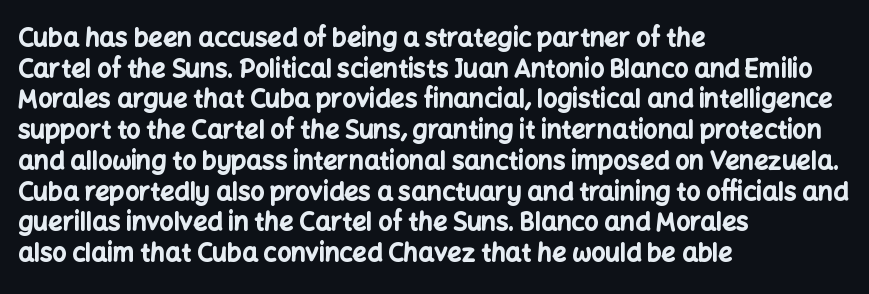
In CSS terms this would be text-align: left. Anything drawn beneath the words? Only blank space. Posture: upright roman. As a designer I'd log this as weight 700, bold.
